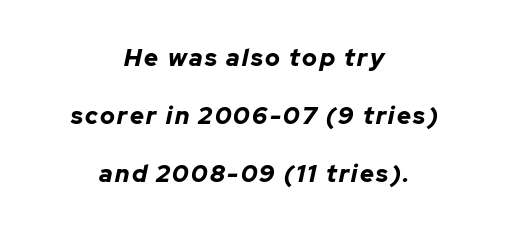
{"italic": "yes", "lean": "right", "slant_degrees": 12, "bold": "yes", "underline": "no", "align": "center", "line_spacing": "loose", "line_spacing_ratio": 2.42, "glyph_px": 24}
